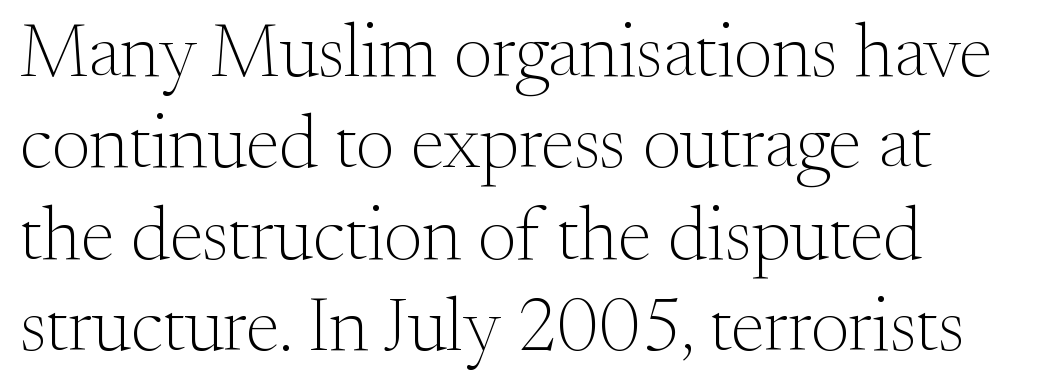
Q: Is the text bold? A: No.
Q: Is the text italic (slanted)? A: No, it is upright.
Q: Is the typeface a serif or a sans-serif typeface? A: Serif.
Q: Is the text underlined? A: No.
Q: Is the spacing between letters normal or unusually wide? A: Normal.
Q: Width (condensed, normal, or wide)? A: Normal.
Q: Stroke contrast? A: Medium.
Q: x-height? A: Small.
Q: Monospaced? A: No.
